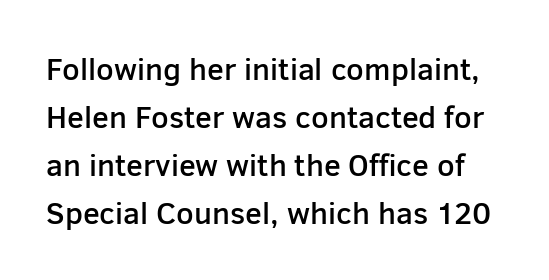
{"serif": "no", "italic": "no", "bold": "semi", "weight": "semibold", "width": "normal", "stroke_contrast": "low", "x_height": "medium", "monospaced": "no", "underline": "no", "line_spacing": "normal", "line_spacing_ratio": 1.55, "letter_spacing": "normal", "letter_spacing_em": 0.0, "glyph_px": 31}
